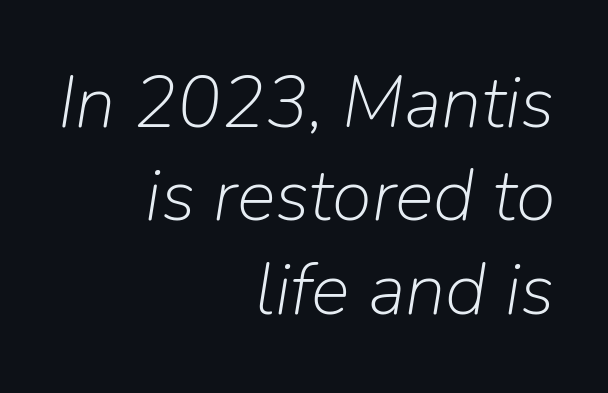
Q: Is the text bold? A: No.
Q: Is the text italic (slanted)? A: Yes, it leans right by about 9 degrees.
Q: Is the text underlined? A: No.
Q: How is the paragraph aligned? A: Right-aligned.
Q: Is the spacing between letters normal or unusually wide? A: Normal.
Q: Is the spacing between lines tight, normal or loose? A: Normal.
Q: Width (condensed, normal, or wide)? A: Normal.
Q: Stroke contrast? A: Low.
Q: x-height? A: Medium.
Q: Monospaced? A: No.
